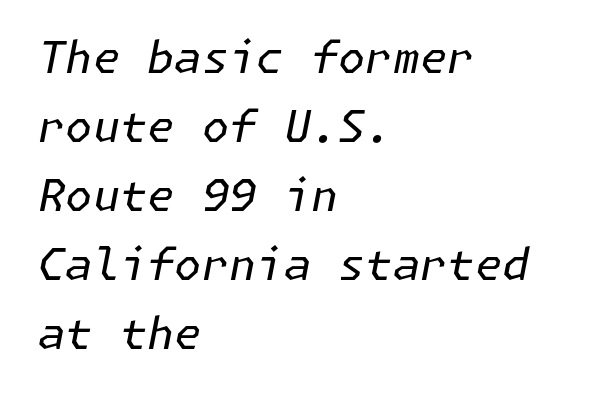
{"italic": "yes", "lean": "right", "slant_degrees": 11, "bold": "no", "weight": "regular", "width": "normal", "stroke_contrast": "low", "x_height": "medium", "underline": "no", "align": "left", "line_spacing": "normal", "line_spacing_ratio": 1.57, "letter_spacing": "normal", "letter_spacing_em": 0.0, "glyph_px": 44}
